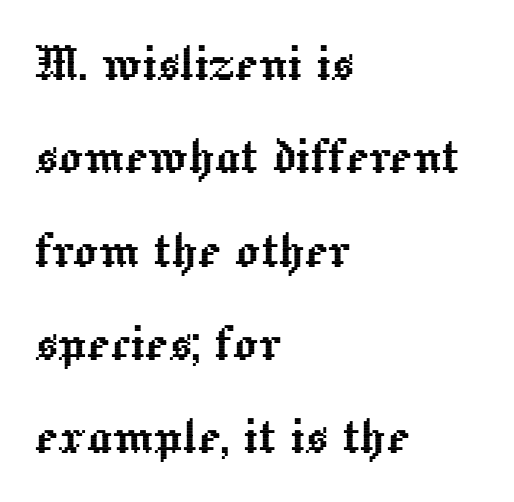
Rows of type keep a routine distance in the vertical direction. Short and long lines alike share a common starting point at left. The axis of the letterforms is exactly vertical. Tracking value appears to be zero — textbook default spacing. Character widths vary here, with narrow letters taking less room than wide ones. Words float on clear page, feet unadorned.
